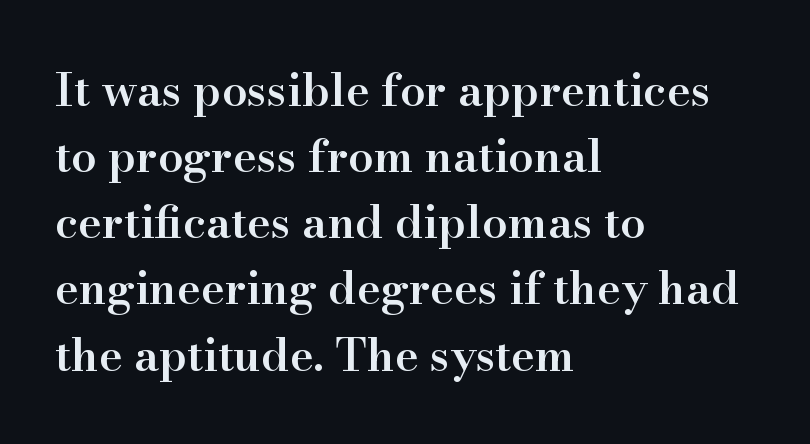
If you measured baseline to baseline, you'd find a middling distance. This sample has the flowing, uneven cadence of proportional lettering. Look at the stroke-to-counter ratio: somewhat heavy, a semibold. Bare-footed words on every line. Type style note: has serifs.
